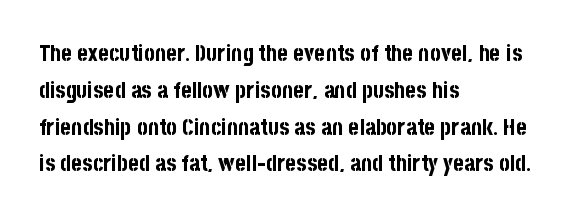
{"italic": "no", "bold": "yes", "underline": "no", "align": "left", "line_spacing": "normal", "line_spacing_ratio": 1.6, "letter_spacing": "normal", "letter_spacing_em": 0.0, "glyph_px": 23}
